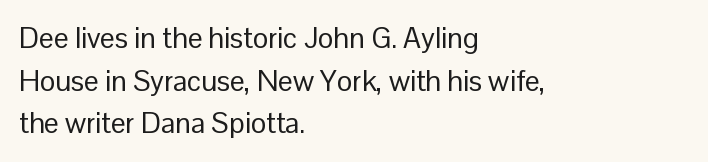
The image shows 29 px regular-weight sans-serif type, upright; set left-aligned, normal line spacing (1.47x), normal letter spacing, not underlined; low stroke contrast and a medium x-height.
